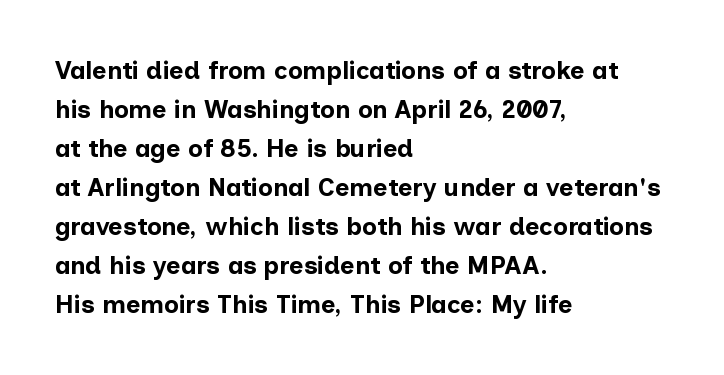
Q: Is the text bold? A: Yes.
Q: Is the text italic (slanted)? A: No, it is upright.
Q: Is the text underlined? A: No.
Q: How is the paragraph aligned? A: Left-aligned.
Q: Is the spacing between letters normal or unusually wide? A: Normal.
Q: Is the spacing between lines tight, normal or loose? A: Normal.
